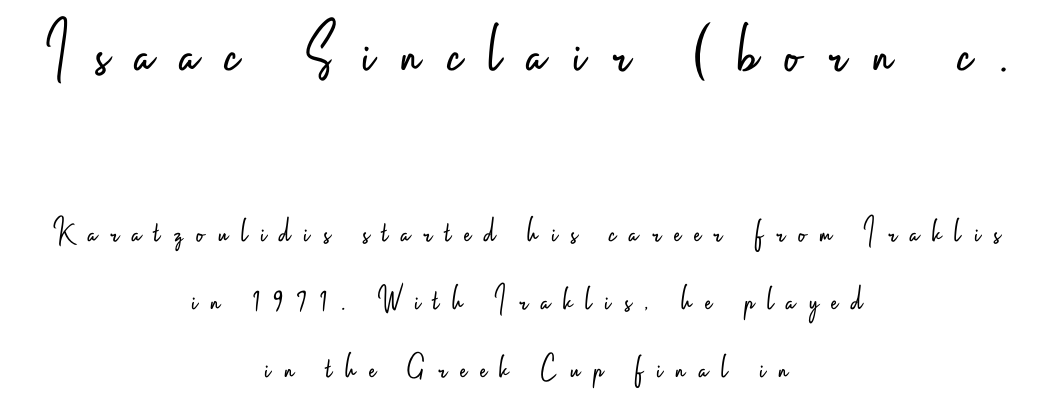
The image shows 73 px light, condensed sans-serif type; set centered, line spacing 1.89x, unusually wide letter spacing (+0.37 em), not underlined; the first (top) block is 2.03x larger; low stroke contrast and a small x-height.
